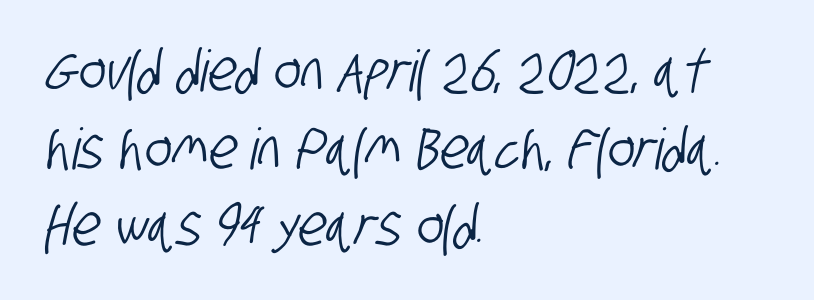
The image shows 57 px condensed sans-serif type; set left-aligned, normal line spacing (1.36x), normal letter spacing, not underlined; low stroke contrast and a large x-height.
